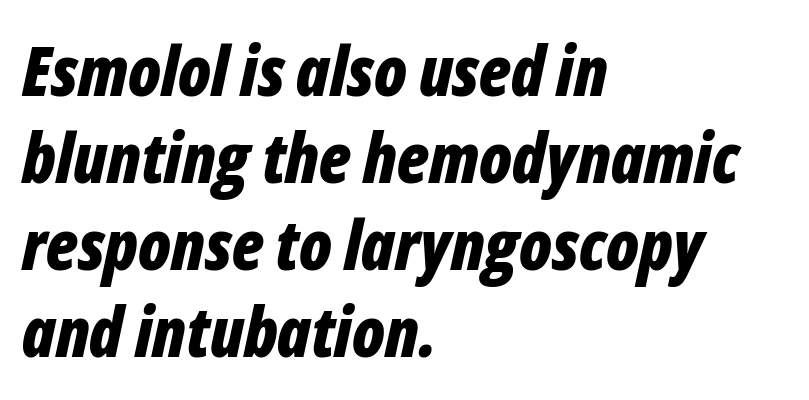
{"italic": "yes", "lean": "right", "slant_degrees": 12, "bold": "yes", "weight": "bold", "width": "condensed", "stroke_contrast": "low", "x_height": "medium", "monospaced": "no", "underline": "no", "align": "left", "line_spacing": "normal", "line_spacing_ratio": 1.26, "letter_spacing": "normal", "letter_spacing_em": 0.0, "glyph_px": 69}
